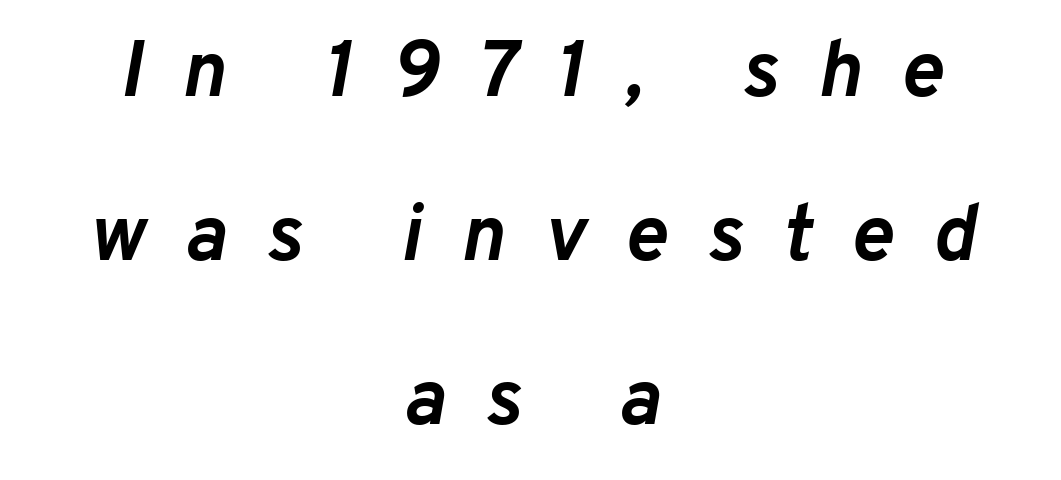
{"italic": "yes", "lean": "right", "slant_degrees": 10, "bold": "yes", "weight": "semibold", "width": "normal", "stroke_contrast": "low", "x_height": "medium", "monospaced": "no", "underline": "no", "align": "center", "line_spacing": "loose", "line_spacing_ratio": 2.05, "letter_spacing": "wide", "letter_spacing_em": 0.49, "glyph_px": 80}
